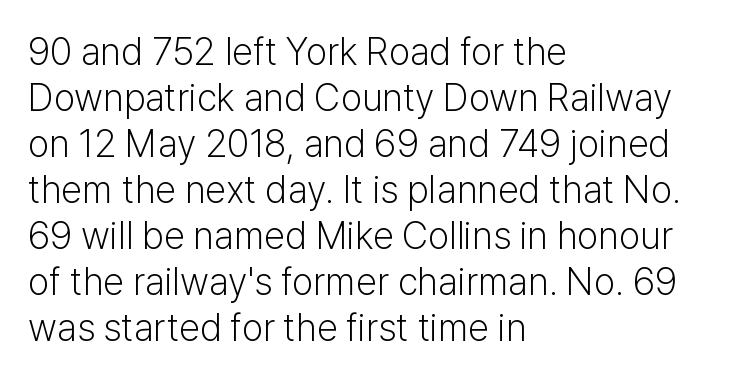
{"serif": "no", "italic": "no", "bold": "no", "weight": "light", "width": "normal", "stroke_contrast": "low", "x_height": "medium", "monospaced": "no", "underline": "no", "align": "left", "line_spacing_ratio": 1.21, "letter_spacing": "normal", "letter_spacing_em": 0.0, "glyph_px": 38}
